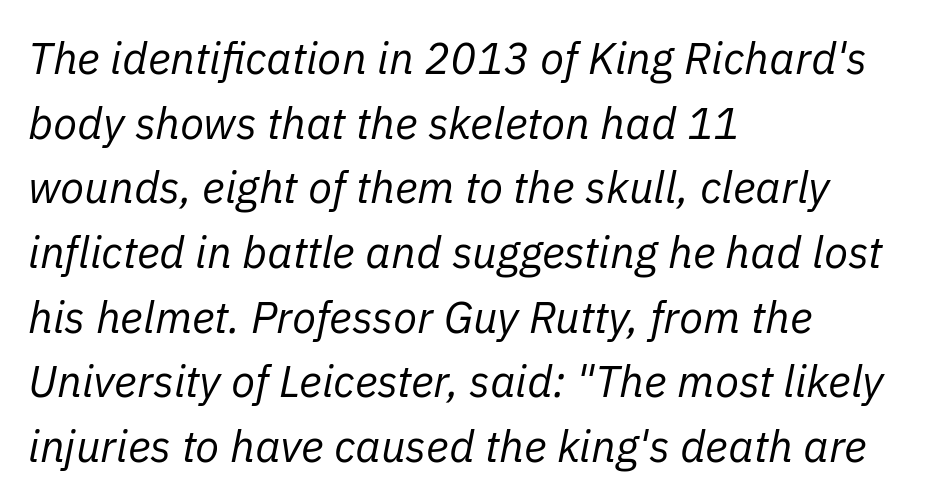
{"italic": "yes", "lean": "right", "slant_degrees": 11, "bold": "no", "weight": "regular", "width": "normal", "stroke_contrast": "low", "x_height": "medium", "monospaced": "no", "underline": "no", "align": "left", "line_spacing": "normal", "line_spacing_ratio": 1.47, "letter_spacing": "normal", "letter_spacing_em": 0.0, "glyph_px": 44}
